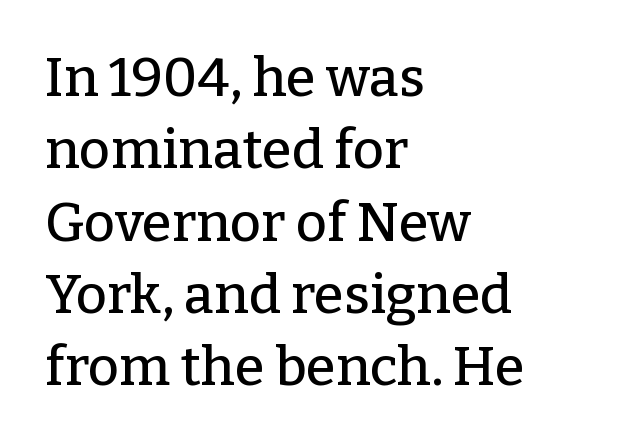
{"serif": "yes", "italic": "no", "width": "normal", "stroke_contrast": "low", "x_height": "medium", "monospaced": "no", "underline": "no", "align": "left", "line_spacing": "normal", "line_spacing_ratio": 1.34, "letter_spacing": "normal", "letter_spacing_em": 0.0, "glyph_px": 54}
